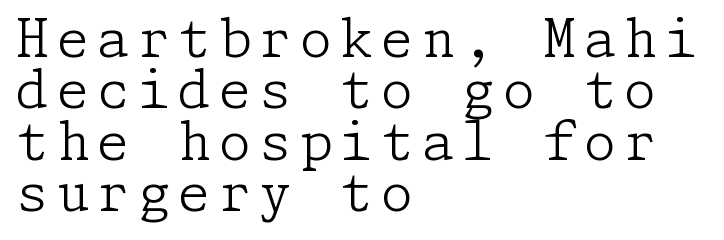
Q: Is the text bold? A: No.
Q: Is the text italic (slanted)? A: No, it is upright.
Q: Is the typeface a serif or a sans-serif typeface? A: Serif.
Q: Is the text underlined? A: No.
Q: How is the paragraph aligned? A: Left-aligned.
Q: Is the spacing between lines tight, normal or loose? A: Tight.
Q: Width (condensed, normal, or wide)? A: Normal.
Q: Stroke contrast? A: Low.
Q: x-height? A: Medium.
